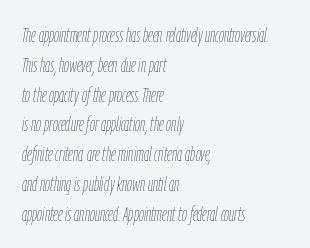
The font sits on the lighter half of the weight spectrum, regular included. The gap between lines stays unmarked. Posture: slanted. Each line starts at the same left margin while the right side varies. One glance says typical: line gaps are just what's usual.
